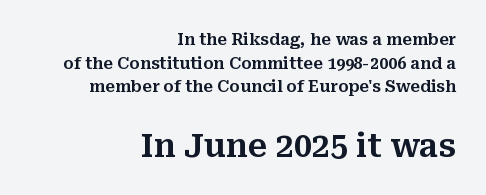
Q: Is the text italic (slanted)? A: No, it is upright.
Q: Is the typeface a serif or a sans-serif typeface? A: Serif.
Q: Is the text underlined? A: No.
Q: How is the paragraph aligned? A: Right-aligned.
Q: Is the spacing between letters normal or unusually wide? A: Normal.
Q: Is the spacing between lines tight, normal or loose? A: Normal.
Q: Which block of text is set in a larger size, the first (top) or the second (bottom)? A: The second (bottom) one.
Q: Width (condensed, normal, or wide)? A: Normal.
Q: Stroke contrast? A: Medium.
Q: x-height? A: Medium.
Q: Monospaced? A: No.
